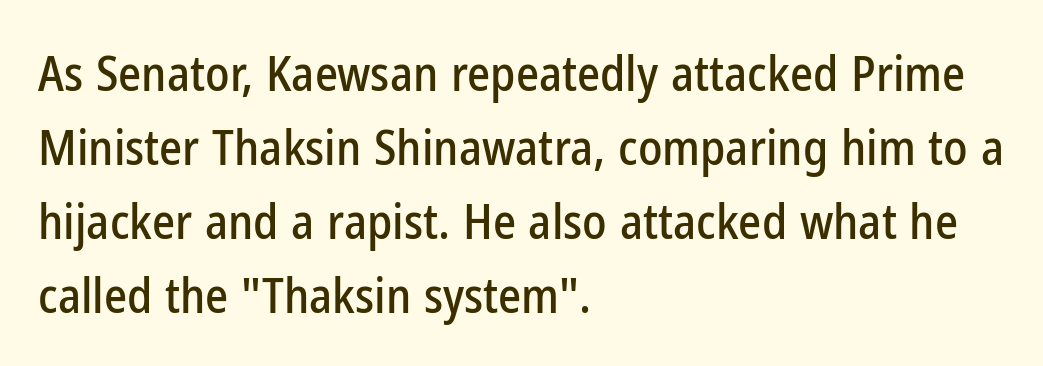
{"serif": "no", "italic": "no", "width": "condensed", "stroke_contrast": "low", "x_height": "medium", "monospaced": "no", "underline": "no", "align": "left", "line_spacing": "normal", "line_spacing_ratio": 1.51, "letter_spacing": "normal", "letter_spacing_em": 0.0, "glyph_px": 49}
